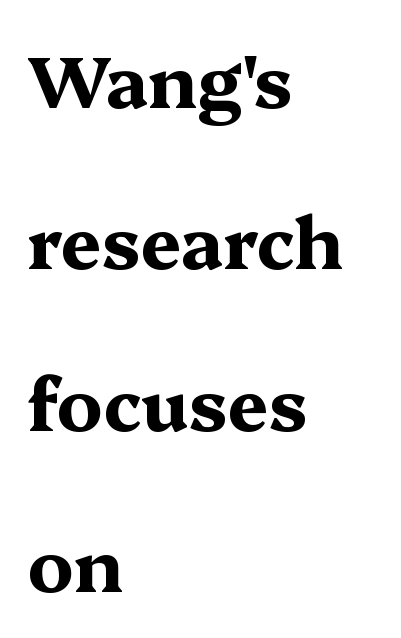
{"serif": "yes", "italic": "no", "bold": "yes", "weight": "bold", "width": "wide", "stroke_contrast": "medium", "x_height": "medium", "monospaced": "no", "underline": "no", "align": "left", "line_spacing": "loose", "line_spacing_ratio": 2.24, "letter_spacing": "normal", "letter_spacing_em": 0.0, "glyph_px": 72}
